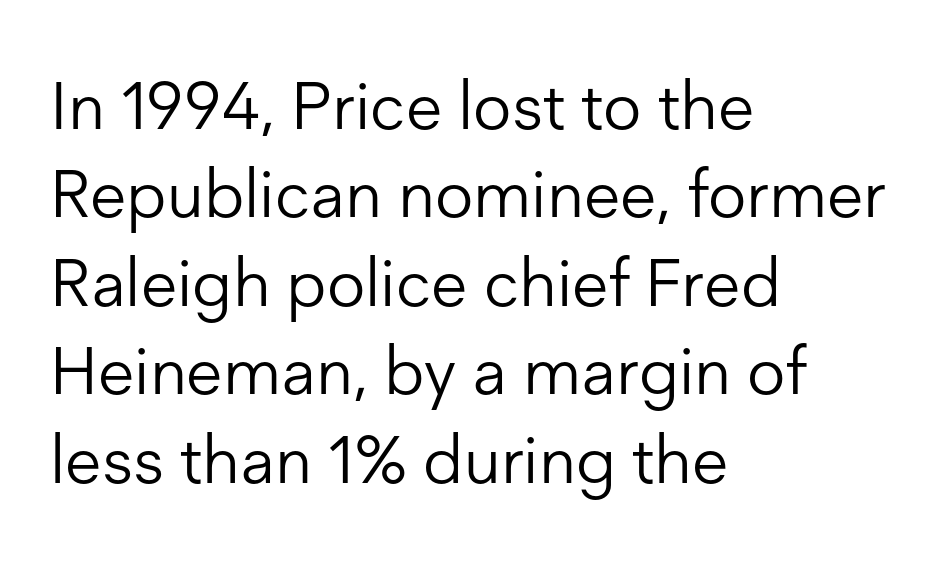
Italic: no, the glyphs are upright roman. Each letter keeps its own natural width here, so spacing adapts to shape. This is not heavy type; no bold has been used. What stands out about the letter spacing? Nothing — it is the standard amount. These lines are composed in type without serifs. Underlining? Definitely not there.
